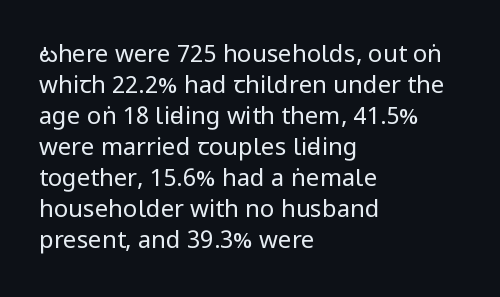
The image shows 24 px text type, upright; set left-aligned, normal line spacing (1.29x), normal letter spacing, not underlined.
